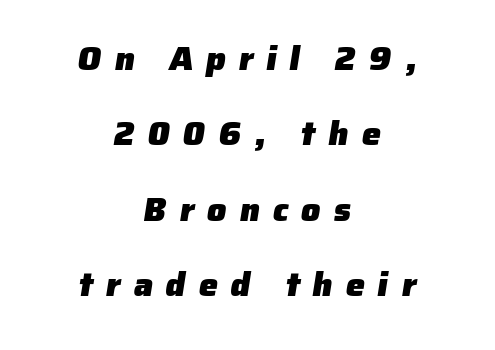
Q: Is the text bold? A: Yes.
Q: Is the typeface a serif or a sans-serif typeface? A: Sans-serif.
Q: Is the text underlined? A: No.
Q: How is the paragraph aligned? A: Centered.
Q: Is the spacing between letters normal or unusually wide? A: Unusually wide.
Q: Is the spacing between lines tight, normal or loose? A: Loose.
Q: Width (condensed, normal, or wide)? A: Normal.
Q: Stroke contrast? A: Low.
Q: x-height? A: Medium.
Q: Monospaced? A: No.
